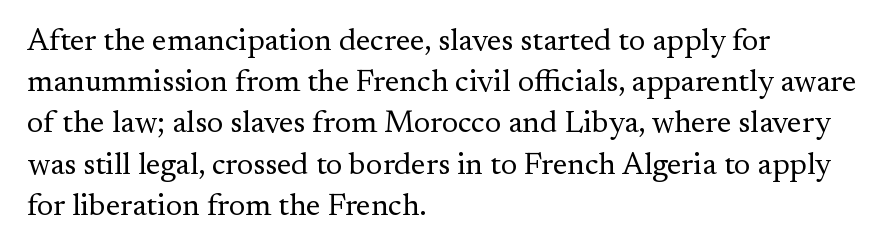
{"serif": "yes", "italic": "no", "bold": "no", "weight": "regular", "width": "normal", "stroke_contrast": "medium", "x_height": "small", "monospaced": "no", "underline": "no", "align": "left", "line_spacing": "normal", "line_spacing_ratio": 1.33, "letter_spacing": "normal", "letter_spacing_em": 0.0, "glyph_px": 31}
